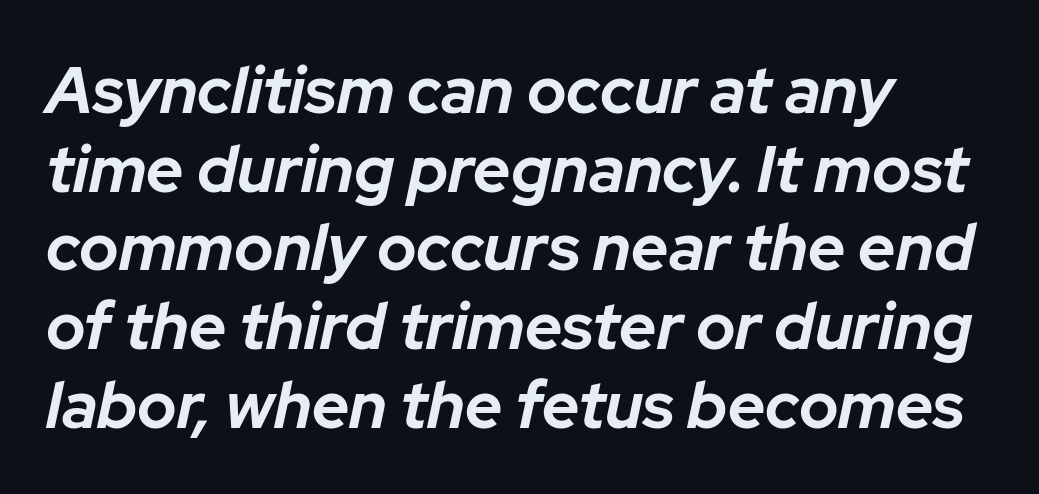
There is no visible air inserted between adjacent glyphs. Teacher's note: observe the even left margin — that is flush-left alignment. Check the space under the baseline: it is left empty. Slanted lettering throughout.
